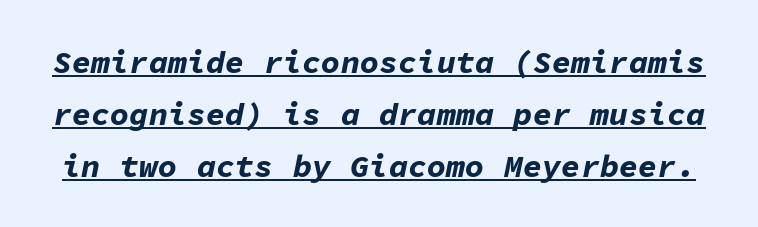
{"italic": "yes", "lean": "right", "slant_degrees": 11, "bold": "yes", "weight": "bold", "width": "normal", "stroke_contrast": "low", "x_height": "medium", "monospaced": "yes", "underline": "yes", "line_spacing": "normal", "line_spacing_ratio": 1.62, "letter_spacing": "normal", "letter_spacing_em": 0.0, "glyph_px": 32}
